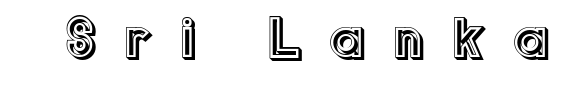
{"italic": "no", "width": "normal", "x_height": "medium", "monospaced": "no", "underline": "no", "letter_spacing": "wide", "letter_spacing_em": 0.47, "glyph_px": 57}
